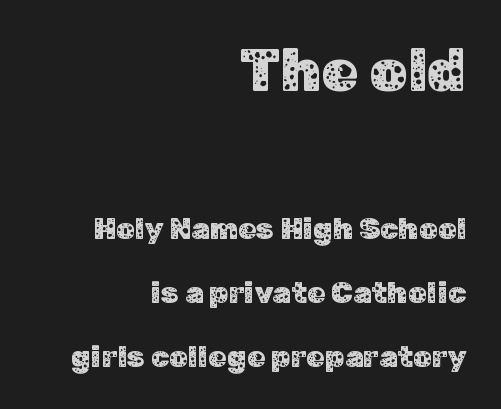
Does extra space separate the letters? No, they use regular spacing. A typesetter would call this proportional, since set widths differ per character. The rag falls on the left side of this text block. Characters remain perfectly vertical along every line. You could fit nearly another row in the gap between these rows. To sum up the face: it is a sans, with no serifs.
